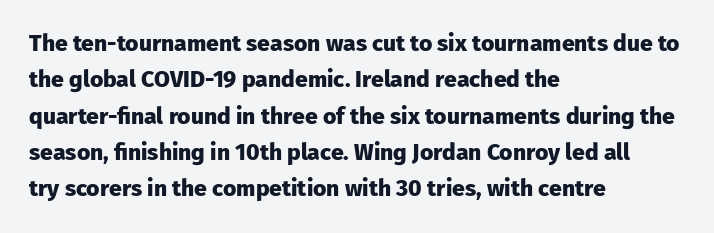
The image shows 23 px bold type, upright; set left-aligned, normal line spacing (1.58x), normal letter spacing, not underlined.
